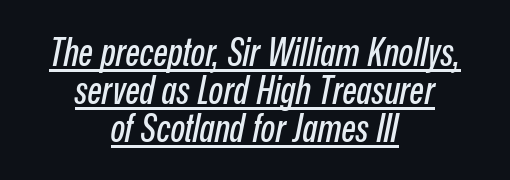
{"italic": "yes", "lean": "right", "slant_degrees": 12, "width": "condensed", "stroke_contrast": "low", "x_height": "medium", "monospaced": "no", "underline": "yes", "align": "center", "line_spacing": "tight", "line_spacing_ratio": 1.0, "letter_spacing": "normal", "letter_spacing_em": 0.0, "glyph_px": 38}
